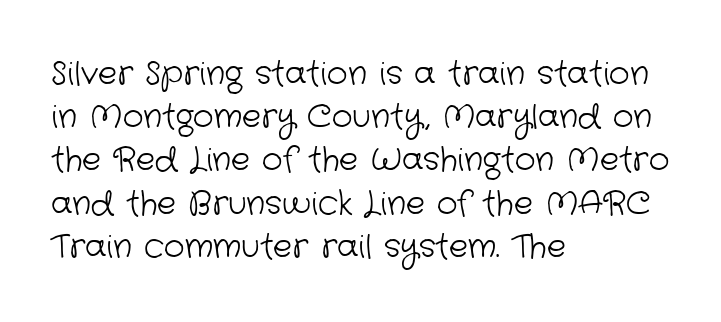
A typesetter would call this proportional, since set widths differ per character. You can tell from the bare stems that sans-serif type was used. The lines in this sample share a left origin and differ only in where they stop. Is the stroke heavy? The answer is a plain regular-or-lighter. The space directly below the letters is spotless.
